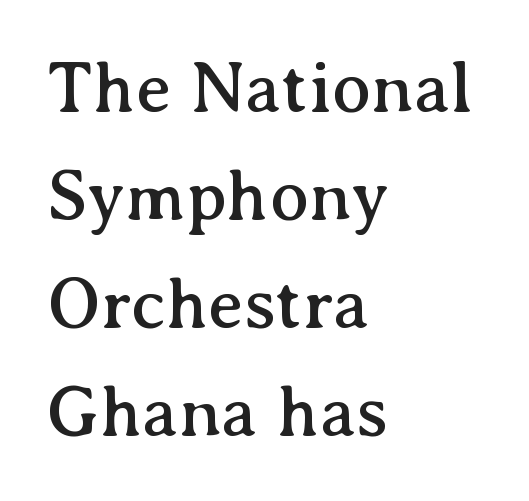
Q: Is the text italic (slanted)? A: No, it is upright.
Q: Is the typeface a serif or a sans-serif typeface? A: Serif.
Q: Is the text underlined? A: No.
Q: How is the paragraph aligned? A: Left-aligned.
Q: Is the spacing between letters normal or unusually wide? A: Normal.
Q: Is the spacing between lines tight, normal or loose? A: Normal.
Q: Width (condensed, normal, or wide)? A: Normal.
Q: Stroke contrast? A: Medium.
Q: x-height? A: Medium.
Q: Monospaced? A: No.
